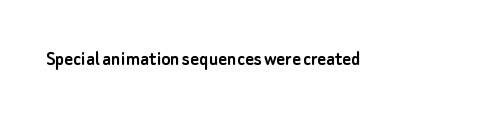
The image shows 21 px text type, upright; set normal letter spacing, not underlined.
